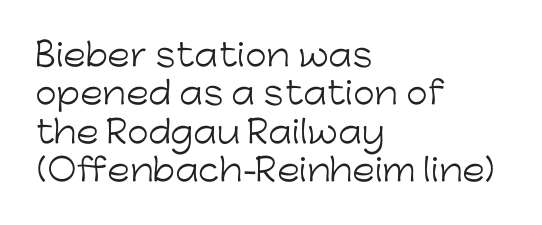
The image shows 31 px light sans-serif type, upright; set left-aligned, line spacing 1.24x, normal letter spacing, not underlined; low stroke contrast and a medium x-height.
